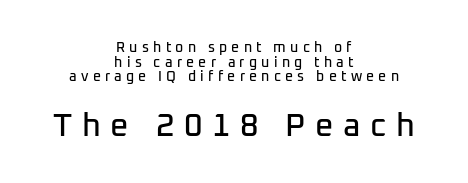
{"serif": "no", "italic": "no", "width": "normal", "stroke_contrast": "low", "x_height": "medium", "monospaced": "no", "underline": "no", "align": "center", "line_spacing": "tight", "line_spacing_ratio": 1.05, "letter_spacing": "wide", "letter_spacing_em": 0.3, "larger_block": "second", "size_ratio": 2.29, "glyph_px": 32}
